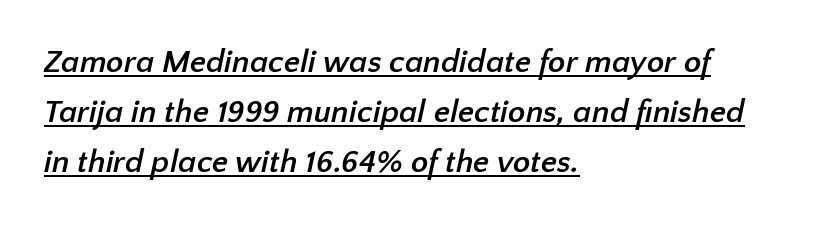
Q: Is the text bold? A: Yes.
Q: Is the typeface a serif or a sans-serif typeface? A: Sans-serif.
Q: Is the text underlined? A: Yes.
Q: How is the paragraph aligned? A: Left-aligned.
Q: Is the spacing between letters normal or unusually wide? A: Normal.
Q: Is the spacing between lines tight, normal or loose? A: Normal.
Q: Width (condensed, normal, or wide)? A: Normal.
Q: Stroke contrast? A: Low.
Q: x-height? A: Medium.
Q: Monospaced? A: No.
